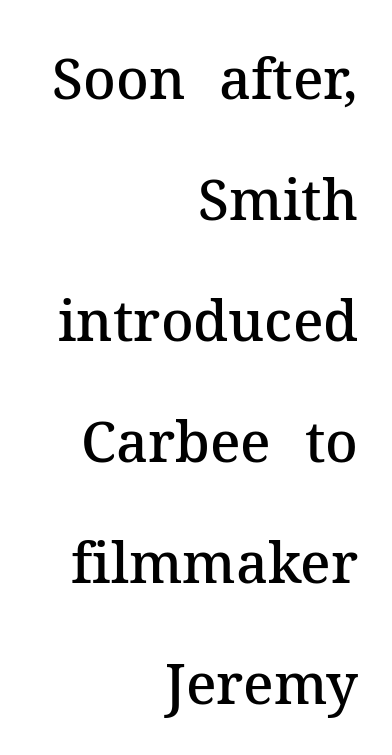
The image shows 56 px semibold serif type, upright; set right-aligned, loose line spacing (2.16x), normal letter spacing, not underlined; medium stroke contrast and a medium x-height.
